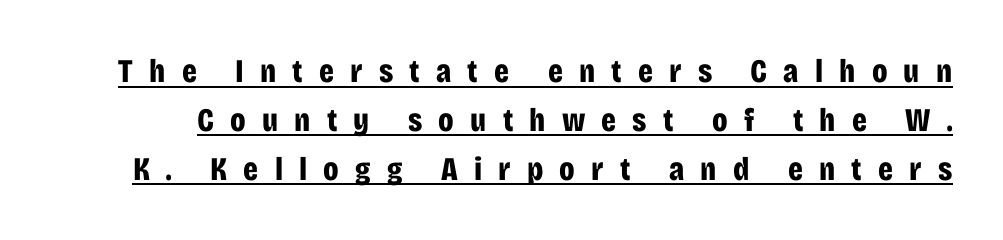
Q: Is the text bold? A: Yes.
Q: Is the text italic (slanted)? A: No, it is upright.
Q: Is the typeface a serif or a sans-serif typeface? A: Sans-serif.
Q: Is the text underlined? A: Yes.
Q: Is the spacing between letters normal or unusually wide? A: Unusually wide.
Q: Is the spacing between lines tight, normal or loose? A: Normal.
Q: Width (condensed, normal, or wide)? A: Condensed.
Q: Stroke contrast? A: Low.
Q: x-height? A: Large.
Q: Monospaced? A: No.
